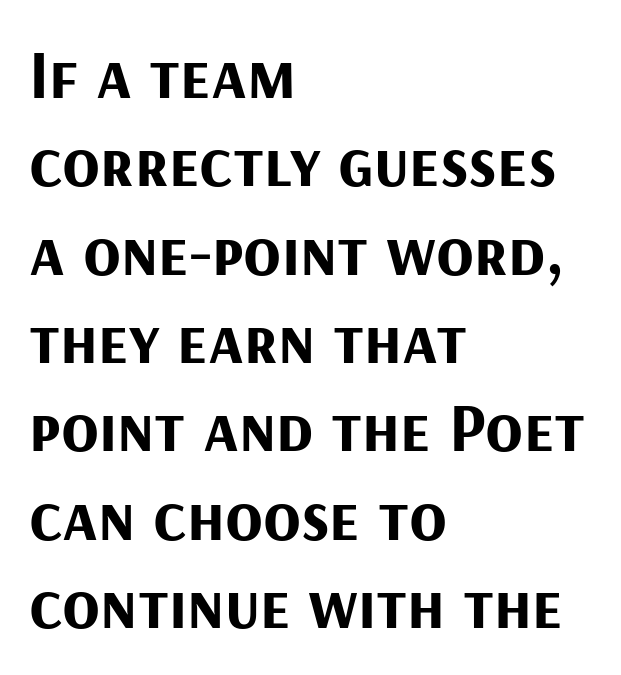
Q: Is the text bold? A: Yes.
Q: Is the text italic (slanted)? A: No, it is upright.
Q: Is the typeface a serif or a sans-serif typeface? A: Sans-serif.
Q: Is the text underlined? A: No.
Q: How is the paragraph aligned? A: Left-aligned.
Q: Is the spacing between letters normal or unusually wide? A: Normal.
Q: Is the spacing between lines tight, normal or loose? A: Normal.
Q: Width (condensed, normal, or wide)? A: Normal.
Q: Stroke contrast? A: Medium.
Q: x-height? A: Medium.
Q: Monospaced? A: No.
